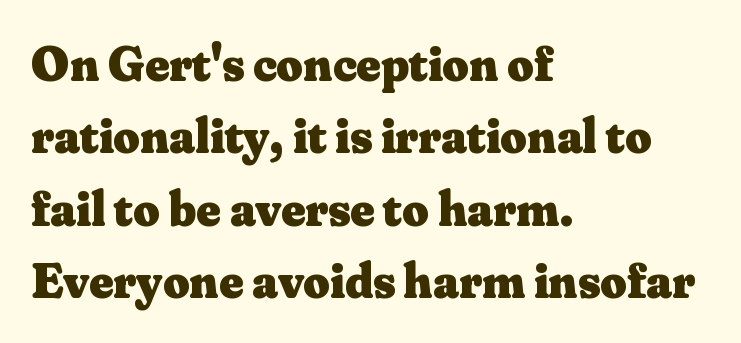
Q: Is the text bold? A: Yes.
Q: Is the text italic (slanted)? A: No, it is upright.
Q: Is the typeface a serif or a sans-serif typeface? A: Serif.
Q: Is the text underlined? A: No.
Q: How is the paragraph aligned? A: Left-aligned.
Q: Is the spacing between letters normal or unusually wide? A: Normal.
Q: Is the spacing between lines tight, normal or loose? A: Normal.
Q: Width (condensed, normal, or wide)? A: Normal.
Q: Stroke contrast? A: Medium.
Q: x-height? A: Small.
Q: Monospaced? A: No.
